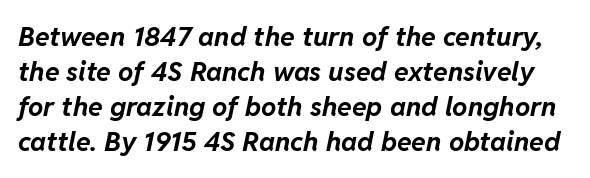
{"italic": "yes", "lean": "right", "slant_degrees": 11, "bold": "yes", "underline": "no", "line_spacing": "normal", "line_spacing_ratio": 1.3, "letter_spacing": "normal", "letter_spacing_em": 0.0, "glyph_px": 27}
